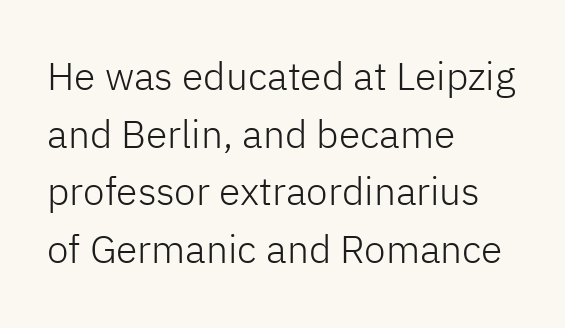
Q: Is the text bold? A: No.
Q: Is the text italic (slanted)? A: No, it is upright.
Q: Is the typeface a serif or a sans-serif typeface? A: Sans-serif.
Q: Is the text underlined? A: No.
Q: How is the paragraph aligned? A: Left-aligned.
Q: Is the spacing between letters normal or unusually wide? A: Normal.
Q: Is the spacing between lines tight, normal or loose? A: Normal.
Q: Width (condensed, normal, or wide)? A: Normal.
Q: Stroke contrast? A: Low.
Q: x-height? A: Medium.
Q: Monospaced? A: No.
